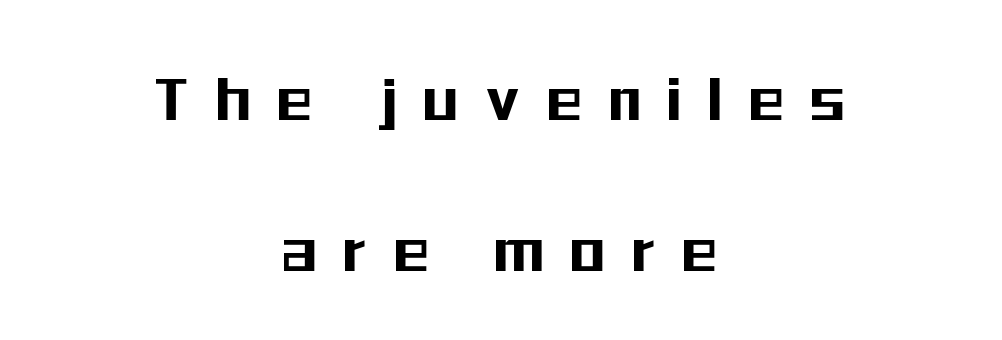
{"serif": "no", "italic": "no", "width": "condensed", "stroke_contrast": "medium", "x_height": "medium", "monospaced": "no", "underline": "no", "align": "center", "line_spacing": "loose", "line_spacing_ratio": 2.13, "letter_spacing": "wide", "letter_spacing_em": 0.39, "glyph_px": 71}
